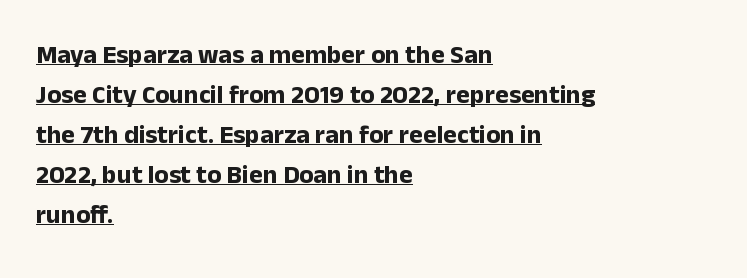
{"italic": "no", "bold": "yes", "underline": "yes", "align": "left", "line_spacing": "normal", "line_spacing_ratio": 1.54, "letter_spacing": "normal", "letter_spacing_em": 0.0, "glyph_px": 26}
